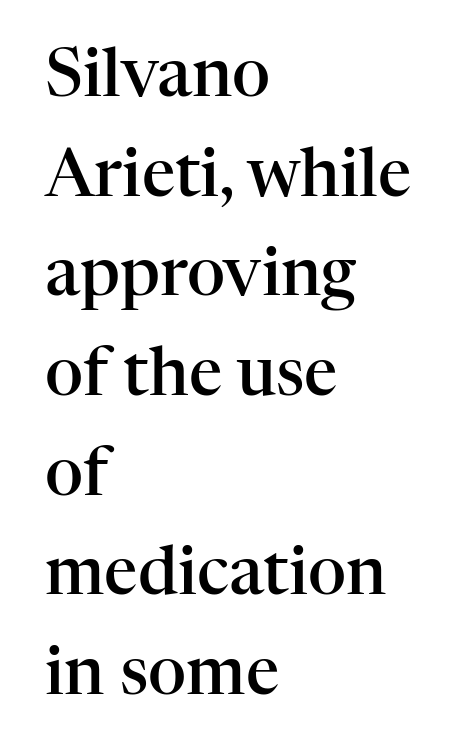
{"serif": "yes", "italic": "no", "bold": "semi", "weight": "semibold", "width": "normal", "stroke_contrast": "high", "x_height": "medium", "monospaced": "no", "underline": "no", "align": "left", "line_spacing": "normal", "line_spacing_ratio": 1.51, "letter_spacing": "normal", "letter_spacing_em": 0.0, "glyph_px": 66}
